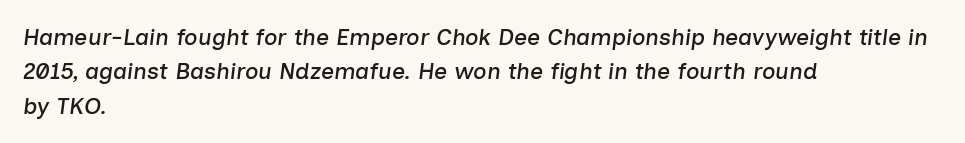
The image shows 23 px text type, italic (leaning right); set left-aligned, normal line spacing (1.49x), normal letter spacing, not underlined.
